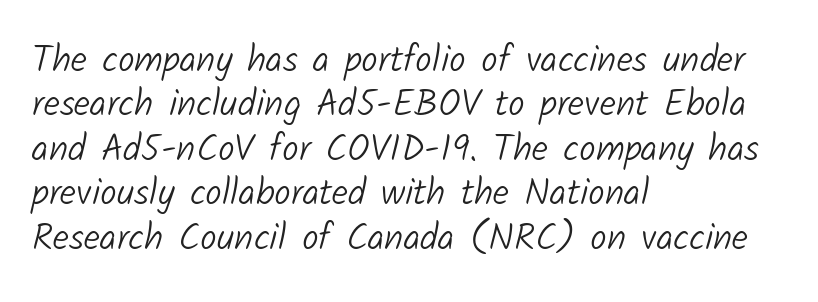
Here the designer chose a conventional face with non-uniform glyph widths. Only glyphs here, with clear space below each row. You can tell from the bare stems that sans-serif type was used. The typeface has the unassuming heft of standard copy or less.
